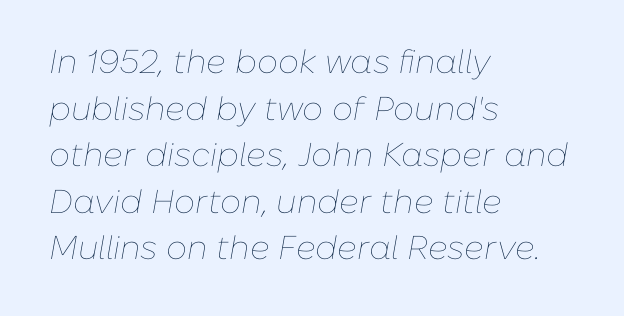
Q: Is the text bold? A: No.
Q: Is the text italic (slanted)? A: Yes, it leans right by about 10 degrees.
Q: Is the text underlined? A: No.
Q: How is the paragraph aligned? A: Left-aligned.
Q: Is the spacing between letters normal or unusually wide? A: Normal.
Q: Is the spacing between lines tight, normal or loose? A: Normal.
Q: Width (condensed, normal, or wide)? A: Normal.
Q: Stroke contrast? A: Low.
Q: x-height? A: Medium.
Q: Monospaced? A: No.
